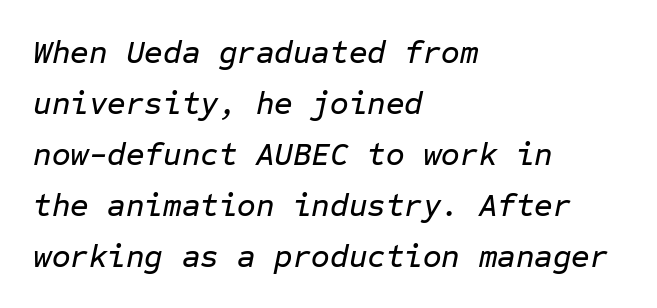
The image shows 32 px text type, italic (leaning right), monospaced; set left-aligned, normal line spacing (1.59x), normal letter spacing, not underlined; low stroke contrast and a medium x-height.
